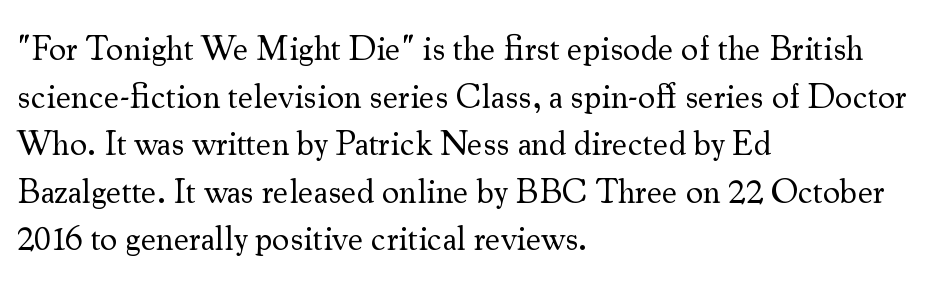
The rendering uses a moderate line-height, typical for paragraphs. The rendering anchors every line to the left-hand side. Beneath every word, the page is bare. Ordinary non-slanted type is in use. Check where the strokes stop: tiny serifs finish them off.
